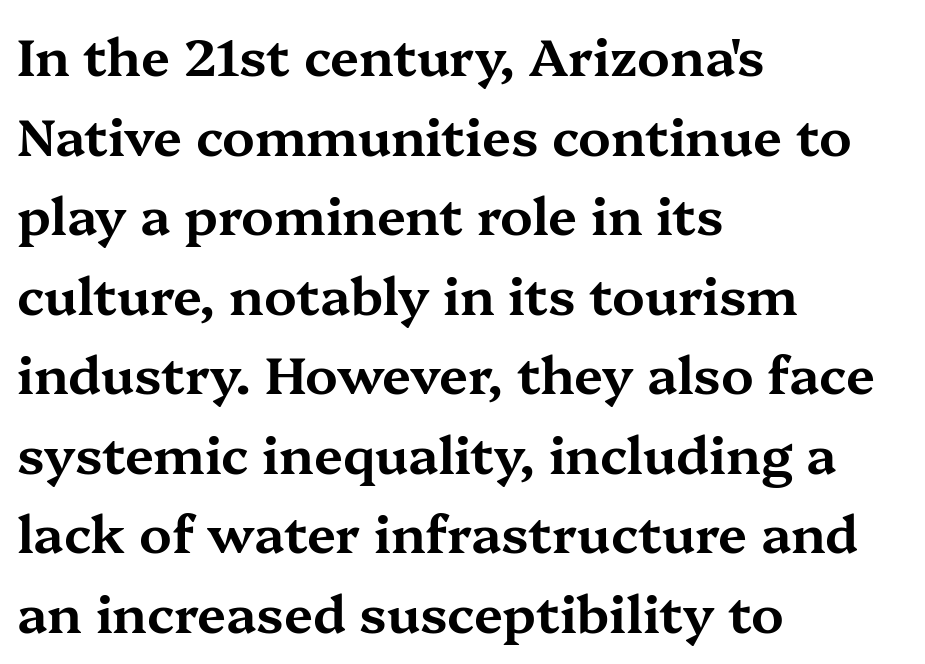
Q: Is the text italic (slanted)? A: No, it is upright.
Q: Is the typeface a serif or a sans-serif typeface? A: Serif.
Q: Is the text underlined? A: No.
Q: How is the paragraph aligned? A: Left-aligned.
Q: Is the spacing between letters normal or unusually wide? A: Normal.
Q: Is the spacing between lines tight, normal or loose? A: Normal.
Q: Width (condensed, normal, or wide)? A: Wide.
Q: Stroke contrast? A: Medium.
Q: x-height? A: Medium.
Q: Monospaced? A: No.
